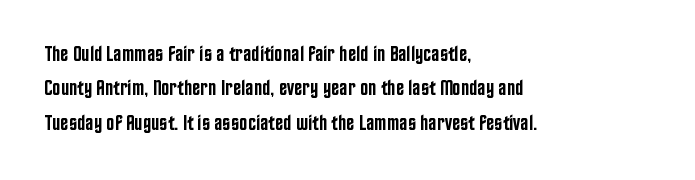
Q: Is the text bold? A: Semi-bold.
Q: Is the text italic (slanted)? A: No, it is upright.
Q: Is the text underlined? A: No.
Q: How is the paragraph aligned? A: Left-aligned.
Q: Is the spacing between letters normal or unusually wide? A: Normal.
Q: Is the spacing between lines tight, normal or loose? A: Normal.
